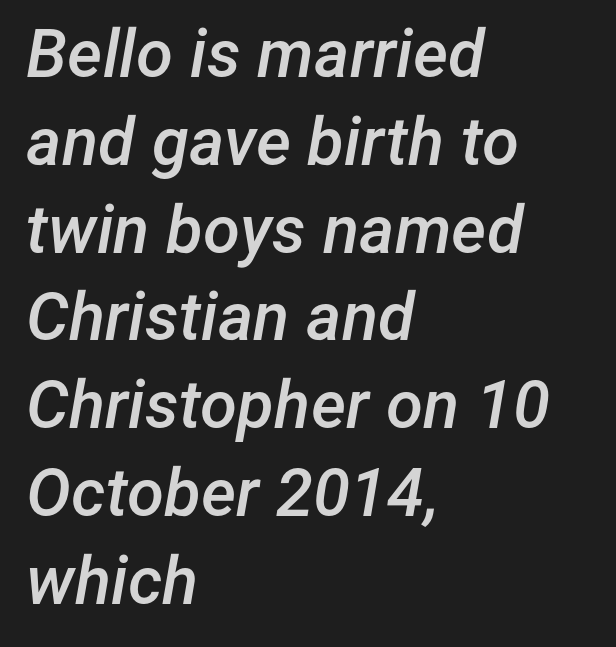
{"italic": "yes", "lean": "right", "slant_degrees": 12, "bold": "semi", "weight": "semibold", "width": "normal", "stroke_contrast": "low", "x_height": "medium", "monospaced": "no", "underline": "no", "align": "left", "line_spacing": "normal", "line_spacing_ratio": 1.31, "letter_spacing": "normal", "letter_spacing_em": 0.0, "glyph_px": 67}
